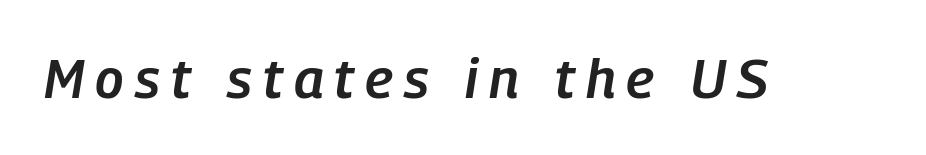
Q: Is the text bold? A: Semi-bold.
Q: Is the text italic (slanted)? A: Yes, it leans right by about 9 degrees.
Q: Is the text underlined? A: No.
Q: Is the spacing between letters normal or unusually wide? A: Unusually wide.
Q: Width (condensed, normal, or wide)? A: Condensed.
Q: Stroke contrast? A: Low.
Q: x-height? A: Medium.
Q: Monospaced? A: No.
